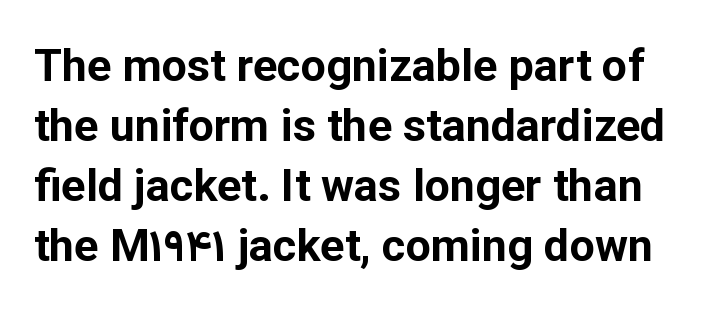
Default kerning and tracking; the words read as compact shapes. The block of text has a typical density, with ordinary space between rows. Look at the stroke-to-counter ratio: heavy, a bold. This is roman type, the default non-slanted kind. You can tell from the bare stems that sans-serif type was used. Clear beneath every line of the passage.
